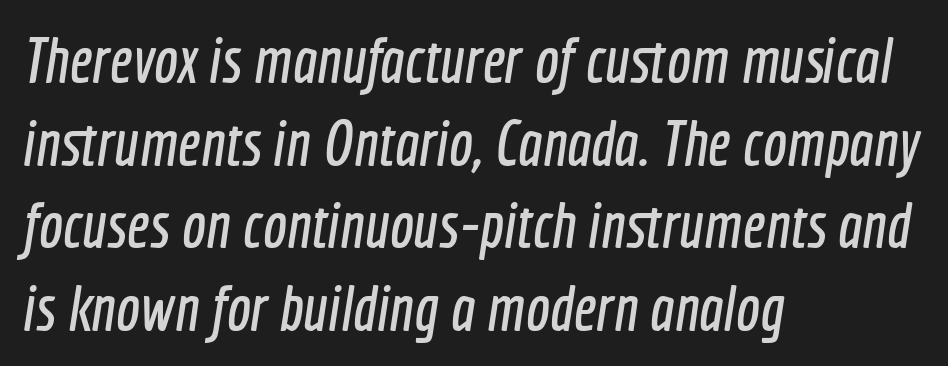
Q: Is the typeface a serif or a sans-serif typeface? A: Sans-serif.
Q: Is the text underlined? A: No.
Q: How is the paragraph aligned? A: Left-aligned.
Q: Is the spacing between letters normal or unusually wide? A: Normal.
Q: Is the spacing between lines tight, normal or loose? A: Normal.
Q: Width (condensed, normal, or wide)? A: Condensed.
Q: x-height? A: Medium.
Q: Monospaced? A: No.
